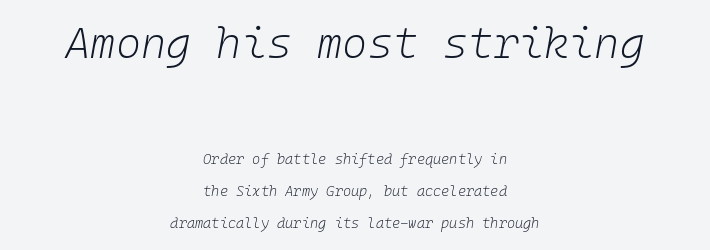
{"italic": "yes", "lean": "right", "slant_degrees": 10, "bold": "no", "weight": "light", "width": "normal", "stroke_contrast": "low", "x_height": "medium", "monospaced": "yes", "underline": "no", "align": "center", "line_spacing": "loose", "line_spacing_ratio": 2.29, "letter_spacing": "normal", "letter_spacing_em": 0.0, "larger_block": "first", "size_ratio": 3.07, "glyph_px": 43}
